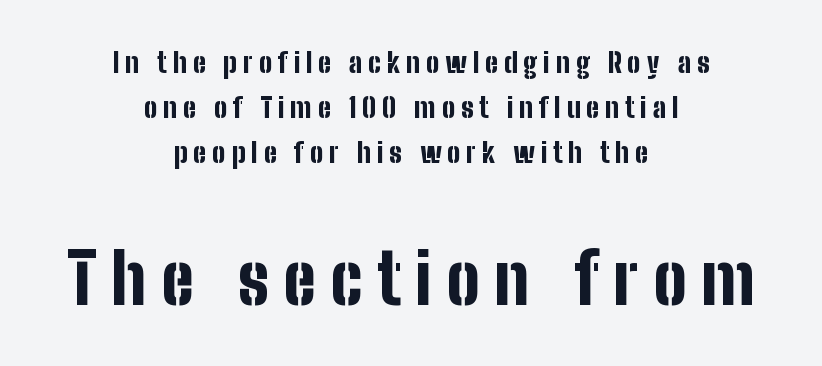
{"serif": "no", "italic": "no", "bold": "yes", "weight": "bold", "width": "condensed", "stroke_contrast": "low", "x_height": "medium", "monospaced": "no", "underline": "no", "align": "center", "line_spacing": "normal", "line_spacing_ratio": 1.61, "letter_spacing": "wide", "letter_spacing_em": 0.21, "larger_block": "second", "size_ratio": 2.5, "glyph_px": 70}
